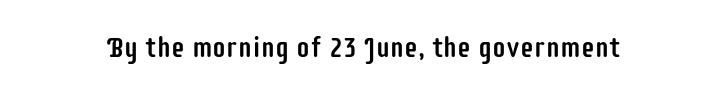
Q: Is the text italic (slanted)? A: No, it is upright.
Q: Is the typeface a serif or a sans-serif typeface? A: Sans-serif.
Q: Is the text underlined? A: No.
Q: Is the spacing between letters normal or unusually wide? A: Normal.
Q: Width (condensed, normal, or wide)? A: Condensed.
Q: Stroke contrast? A: Low.
Q: x-height? A: Large.
Q: Monospaced? A: No.
